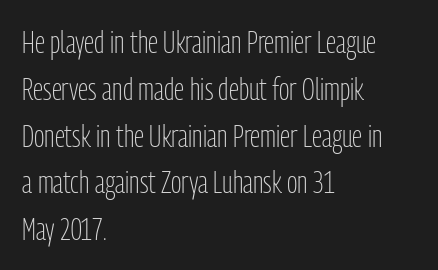
Honestly, there is no underline to notice here at all. The letterforms sit shoulder to shoulder at normal distance. You can tell from the bare stems that sans-serif type was used. Is this a heavy cut? Hardly; it is regular or lighter. Posture: vertical. Leading: standard.
